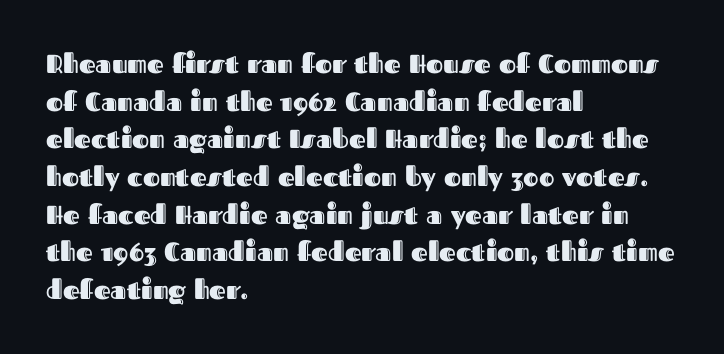
The image shows 26 px text type, upright; set left-aligned, normal line spacing (1.45x), normal letter spacing, not underlined.
